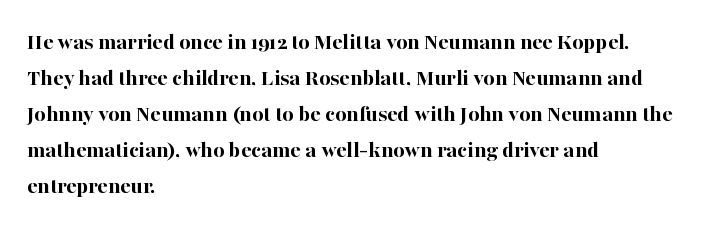
These lines are set flush left with a ragged right edge. Upright lettering throughout. Compared with typical body copy, the letter spacing here is the same. The line-height multiplier appears to be the usual default.
